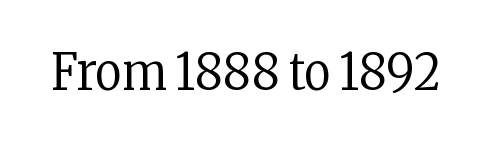
Q: Is the text bold? A: No.
Q: Is the text italic (slanted)? A: No, it is upright.
Q: Is the typeface a serif or a sans-serif typeface? A: Serif.
Q: Is the text underlined? A: No.
Q: Is the spacing between letters normal or unusually wide? A: Normal.
Q: Width (condensed, normal, or wide)? A: Condensed.
Q: Stroke contrast? A: Low.
Q: x-height? A: Medium.
Q: Monospaced? A: No.
